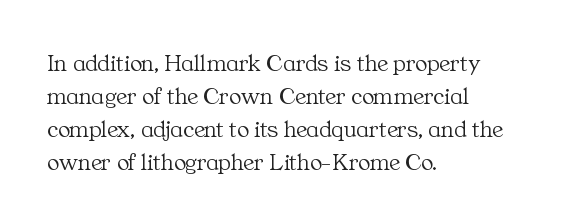
The setting favours the left margin, as ordinary paragraphs usually do. The letters stand upright; this is a roman face. Does the leading feel generous? No, just average. The passage shown has conventional tracking throughout. Each stroke keeps to a modest, everyday thickness or less.
